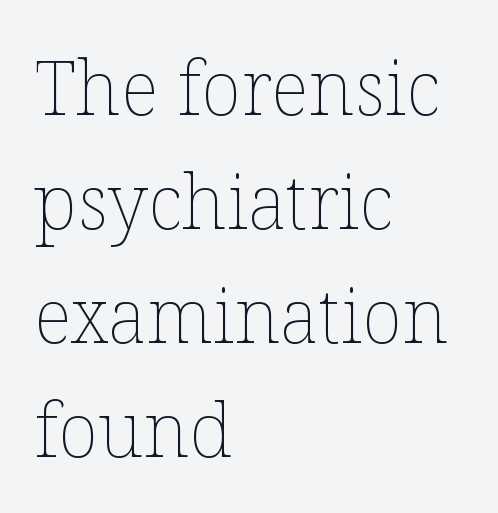
The words here are not underlined. Leftover space on each line is placed entirely after the last word. Weight: in the light-to-regular range. Nope, not italic — everything's standing straight. The leading is moderate, giving the passage an even texture.
